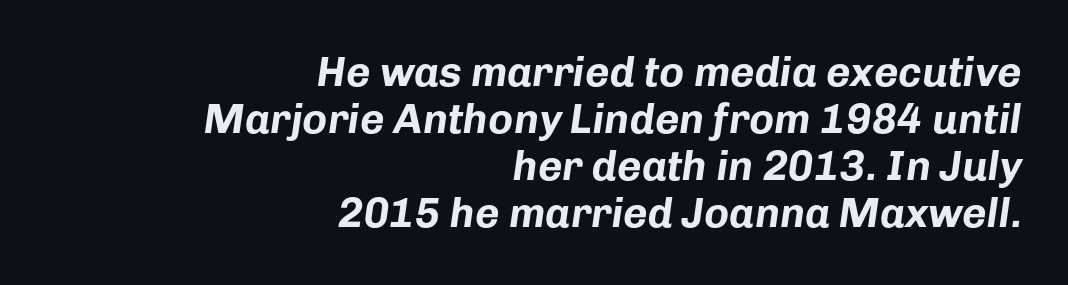
Q: Is the text bold? A: Yes.
Q: Is the text italic (slanted)? A: Yes, it leans right by about 8 degrees.
Q: Is the text underlined? A: No.
Q: How is the paragraph aligned? A: Right-aligned.
Q: Is the spacing between letters normal or unusually wide? A: Normal.
Q: Is the spacing between lines tight, normal or loose? A: Tight.
Q: Width (condensed, normal, or wide)? A: Normal.
Q: Stroke contrast? A: Low.
Q: x-height? A: Medium.
Q: Monospaced? A: No.
